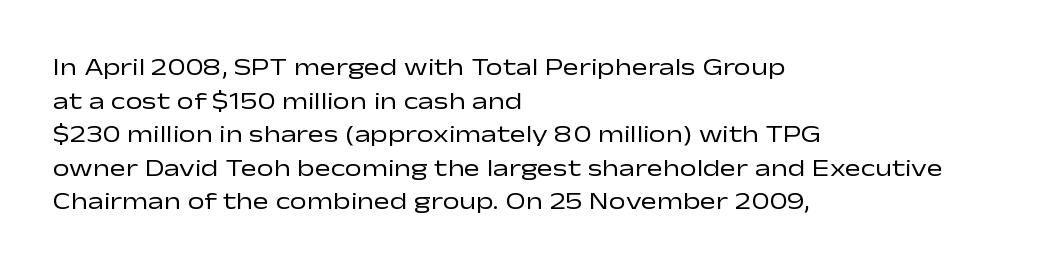
The image shows 24 px text type, upright; set left-aligned, normal line spacing (1.4x), normal letter spacing, not underlined.
